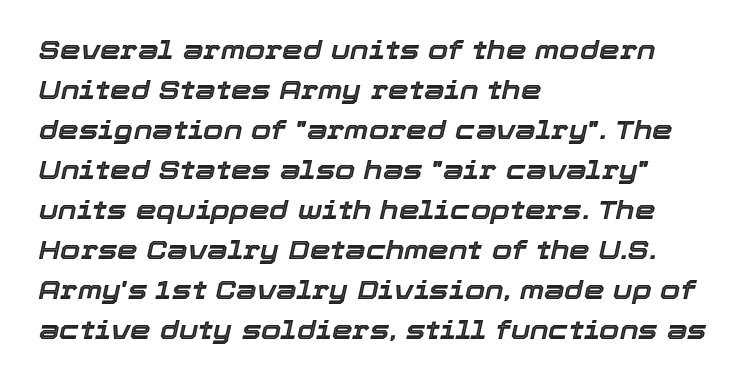
The text carries the slant typical of an italic or oblique font. Line beginnings align vertically; line endings do not. Regarding leading, the lines here are spaced in the standard way. Check the space under the baseline: it is left empty. The line texture is even and compact thanks to regular tracking.
